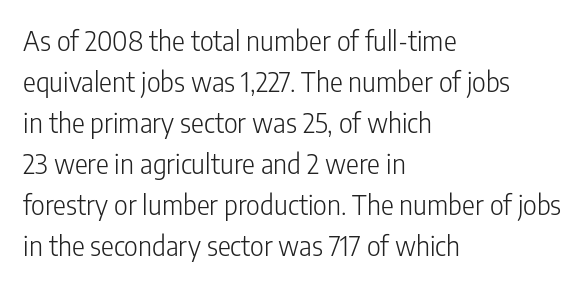
On a weight scale, this lands at 450 or below. The passage shown has conventional tracking throughout. A normal amount of white space separates one row of letters from the next. The rag falls on the right side of this text block.
